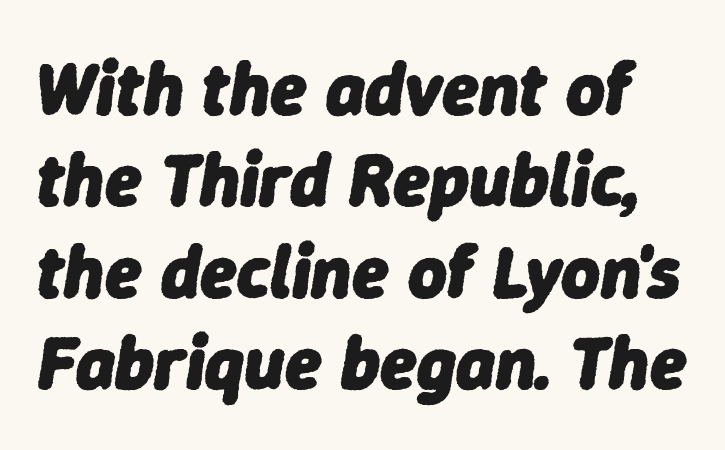
Spacing verdict: proportional, widths tailored to each character. Honestly, there is no underline to notice here at all. Nothing unusual about the tracking: characters are spaced as the font intends. Typographic density is high because the face is bold.
